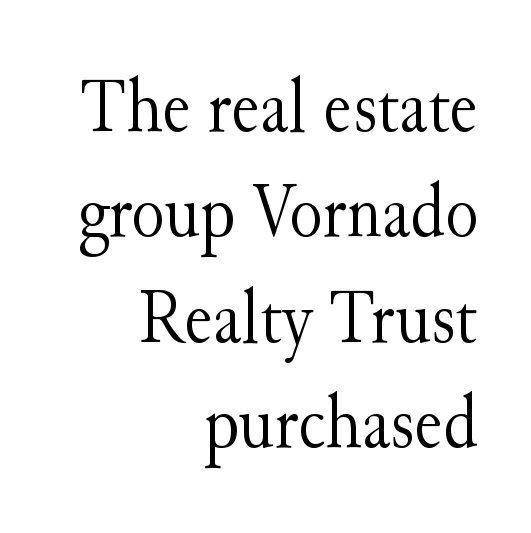
Q: Is the text bold? A: No.
Q: Is the text italic (slanted)? A: No, it is upright.
Q: Is the typeface a serif or a sans-serif typeface? A: Serif.
Q: Is the text underlined? A: No.
Q: How is the paragraph aligned? A: Right-aligned.
Q: Is the spacing between letters normal or unusually wide? A: Normal.
Q: Is the spacing between lines tight, normal or loose? A: Normal.
Q: Width (condensed, normal, or wide)? A: Normal.
Q: Stroke contrast? A: Medium.
Q: x-height? A: Small.
Q: Monospaced? A: No.
